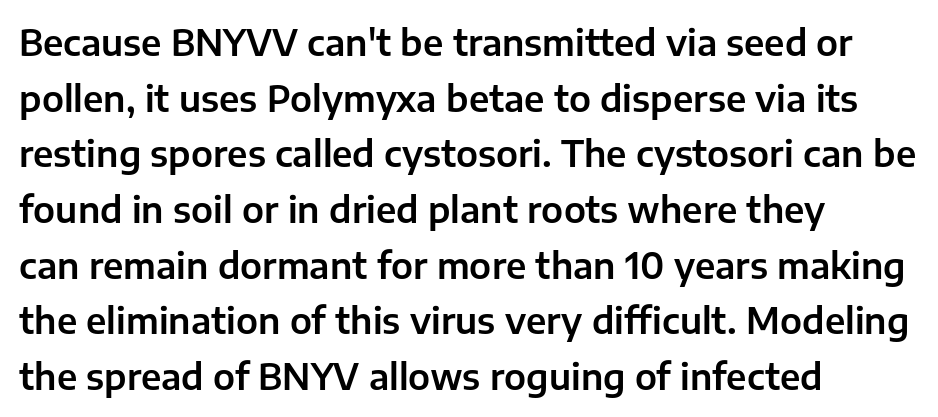
The line-height multiplier appears to be the usual default. The face used here is proportionally spaced, like ordinary book or web type. Students, note that the glyphs here touch the page at normal intervals. This sample is left-justified, so line endings fall wherever the words run out.
